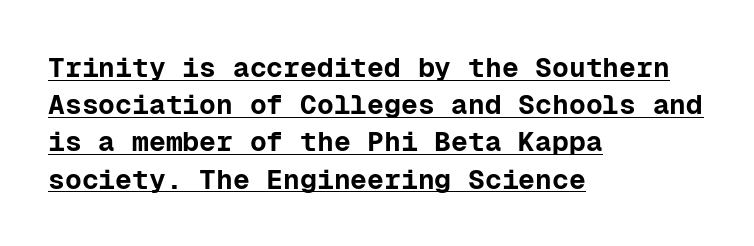
Q: Is the text bold? A: Yes.
Q: Is the text italic (slanted)? A: No, it is upright.
Q: Is the typeface a serif or a sans-serif typeface? A: Sans-serif.
Q: Is the text underlined? A: Yes.
Q: How is the paragraph aligned? A: Left-aligned.
Q: Is the spacing between letters normal or unusually wide? A: Normal.
Q: Is the spacing between lines tight, normal or loose? A: Normal.
Q: Width (condensed, normal, or wide)? A: Normal.
Q: Stroke contrast? A: Low.
Q: x-height? A: Medium.
Q: Monospaced? A: Yes.
